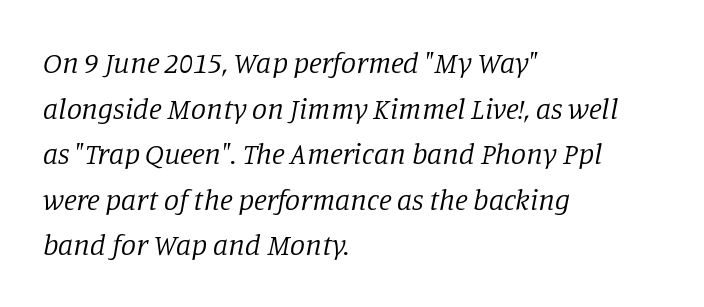
Q: Is the text bold? A: No.
Q: Is the text italic (slanted)? A: Yes, it leans right by about 11 degrees.
Q: Is the typeface a serif or a sans-serif typeface? A: Serif.
Q: Is the text underlined? A: No.
Q: How is the paragraph aligned? A: Left-aligned.
Q: Is the spacing between letters normal or unusually wide? A: Normal.
Q: Is the spacing between lines tight, normal or loose? A: Normal.
Q: Width (condensed, normal, or wide)? A: Normal.
Q: Stroke contrast? A: Low.
Q: x-height? A: Large.
Q: Monospaced? A: No.
